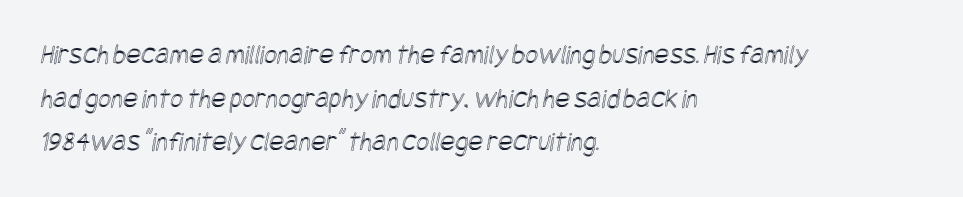
{"width": "condensed", "x_height": "large", "underline": "no", "align": "left", "line_spacing": "normal", "line_spacing_ratio": 1.56, "letter_spacing": "normal", "letter_spacing_em": 0.0, "glyph_px": 28}
